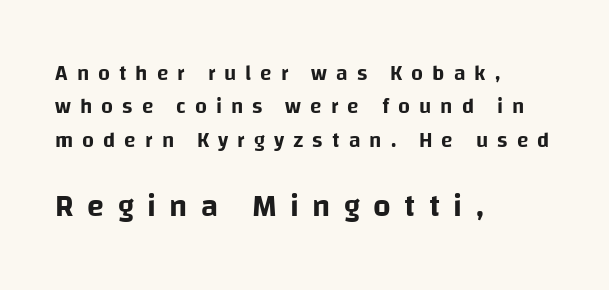
Here the glyphs are tracked loosely, breaking word shapes into spaced letters. Here the designer chose a conventional face with non-uniform glyph widths. The lettering holds an erect, upright posture throughout. The letters carry no serifs — their stems end cleanly without finishing strokes.
